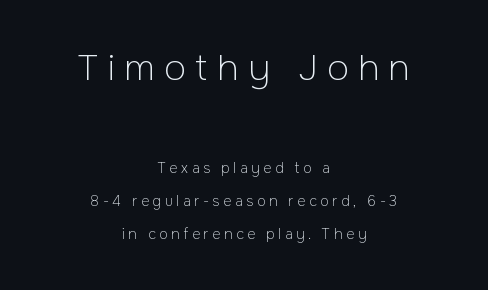
Q: Is the text bold? A: No.
Q: Is the text italic (slanted)? A: No, it is upright.
Q: Is the typeface a serif or a sans-serif typeface? A: Sans-serif.
Q: Is the text underlined? A: No.
Q: How is the paragraph aligned? A: Centered.
Q: Is the spacing between letters normal or unusually wide? A: Unusually wide.
Q: Is the spacing between lines tight, normal or loose? A: Loose.
Q: Which block of text is set in a larger size, the first (top) or the second (bottom)? A: The first (top) one.
Q: Width (condensed, normal, or wide)? A: Normal.
Q: Stroke contrast? A: Low.
Q: x-height? A: Medium.
Q: Monospaced? A: No.
